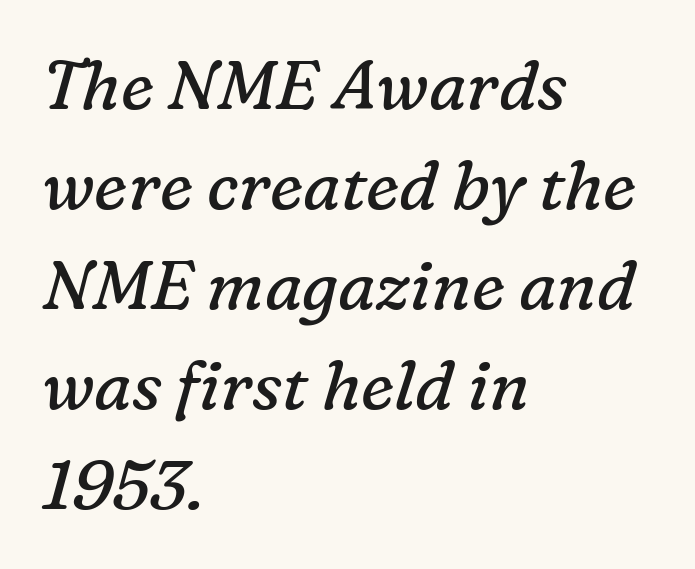
Students, observe: this is what conventionally led text looks like. Plain, unruled lines of type. The glyphs look as if they've been sheared to an angle. Think of a printed novel: that variable character pitch is what you see here. Vertical stems look standard width or narrower in stroke. Letterform terminals end in serifs throughout the passage.
